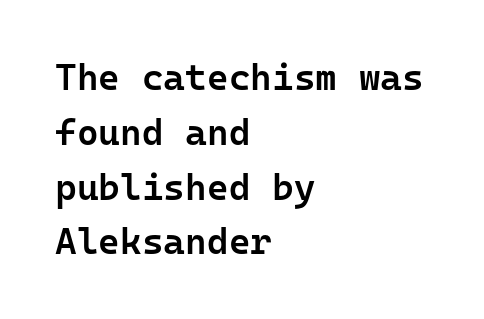
Inter-character spacing is left at the font's built-in metrics. Stroke terminals: plain, sans-serif. Every letter is mildly thick-stroked: semibold rather than bold. Line beginnings align vertically; line endings do not.
